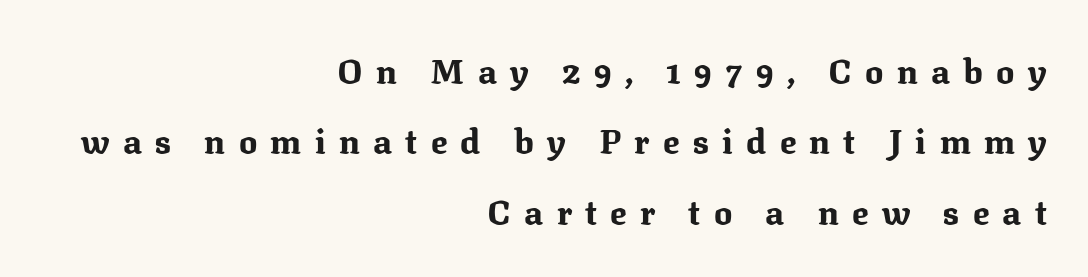
The image shows 34 px bold serif type, upright; set right-aligned, loose line spacing (2.07x), unusually wide letter spacing (+0.39 em), not underlined; medium stroke contrast and a medium x-height.
